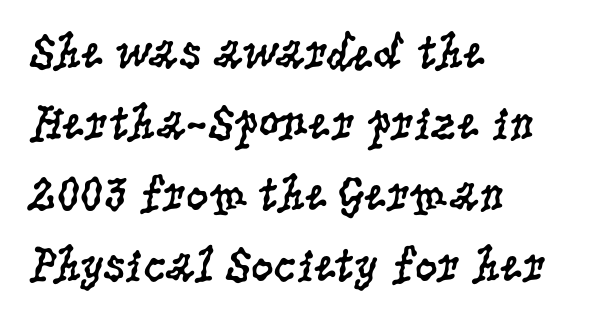
The image shows 50 px regular-weight, condensed serif type; set left-aligned, normal line spacing (1.42x), normal letter spacing, not underlined; low stroke contrast and a large x-height.
